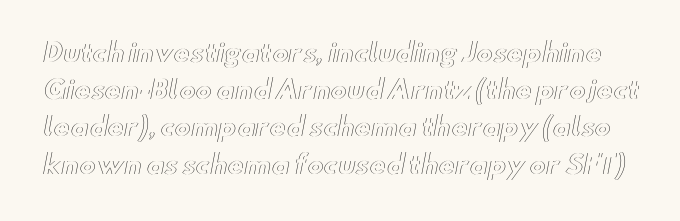
The image shows 25 px text type; set normal line spacing (1.49x), normal letter spacing, not underlined.
